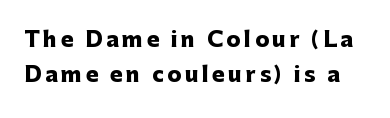
Q: Is the text bold? A: Yes.
Q: Is the text italic (slanted)? A: No, it is upright.
Q: Is the text underlined? A: No.
Q: Is the spacing between lines tight, normal or loose? A: Normal.
